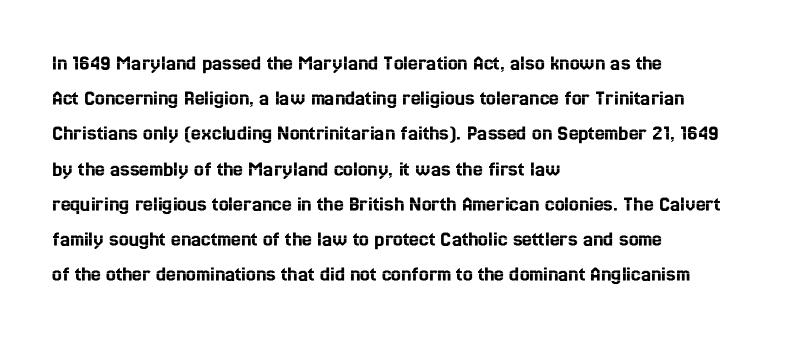
Q: Is the text italic (slanted)? A: No, it is upright.
Q: Is the text underlined? A: No.
Q: How is the paragraph aligned? A: Left-aligned.
Q: Is the spacing between letters normal or unusually wide? A: Normal.
Q: Is the spacing between lines tight, normal or loose? A: Normal.
